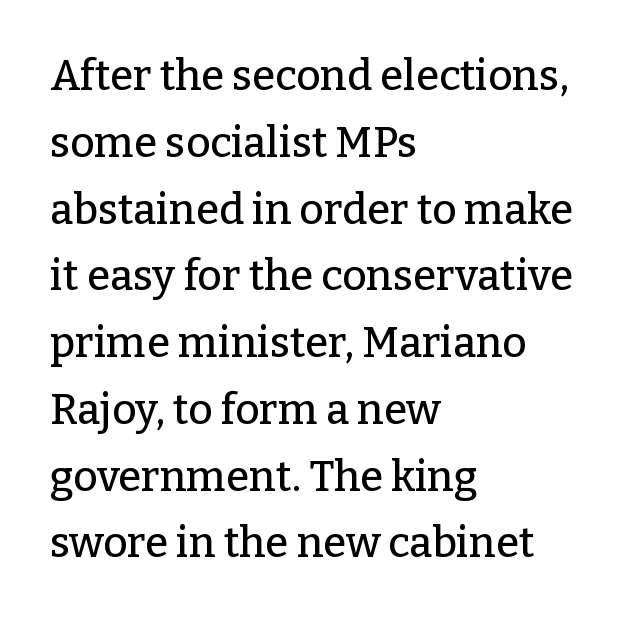
{"serif": "yes", "italic": "no", "width": "normal", "stroke_contrast": "low", "x_height": "medium", "monospaced": "no", "underline": "no", "align": "left", "line_spacing": "normal", "line_spacing_ratio": 1.59, "letter_spacing": "normal", "letter_spacing_em": 0.0, "glyph_px": 42}
